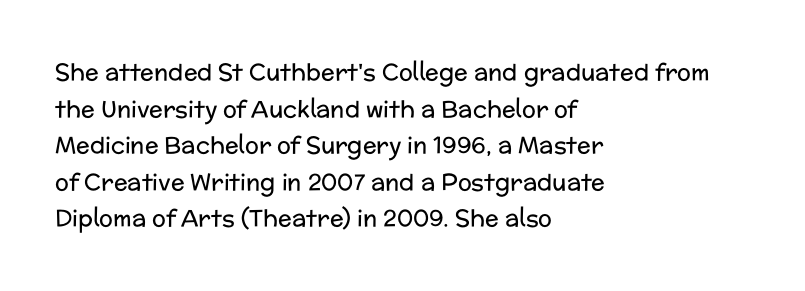
The image shows 23 px text type, upright; set left-aligned, normal line spacing (1.59x), normal letter spacing, not underlined.
